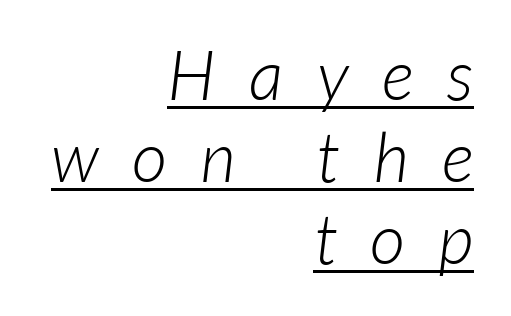
The image shows 69 px light sans-serif type; set right-aligned, line spacing 1.19x, unusually wide letter spacing (+0.49 em), underlined; low stroke contrast and a medium x-height.
